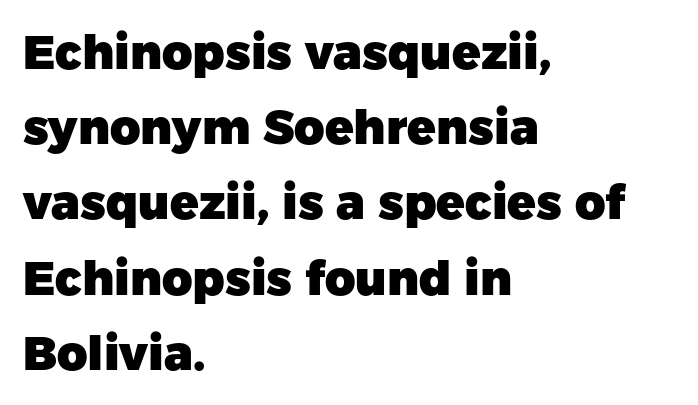
{"serif": "no", "italic": "no", "bold": "yes", "weight": "heavy", "width": "normal", "stroke_contrast": "low", "x_height": "medium", "monospaced": "no", "underline": "no", "align": "left", "line_spacing": "normal", "line_spacing_ratio": 1.6, "letter_spacing": "normal", "letter_spacing_em": 0.0, "glyph_px": 47}
